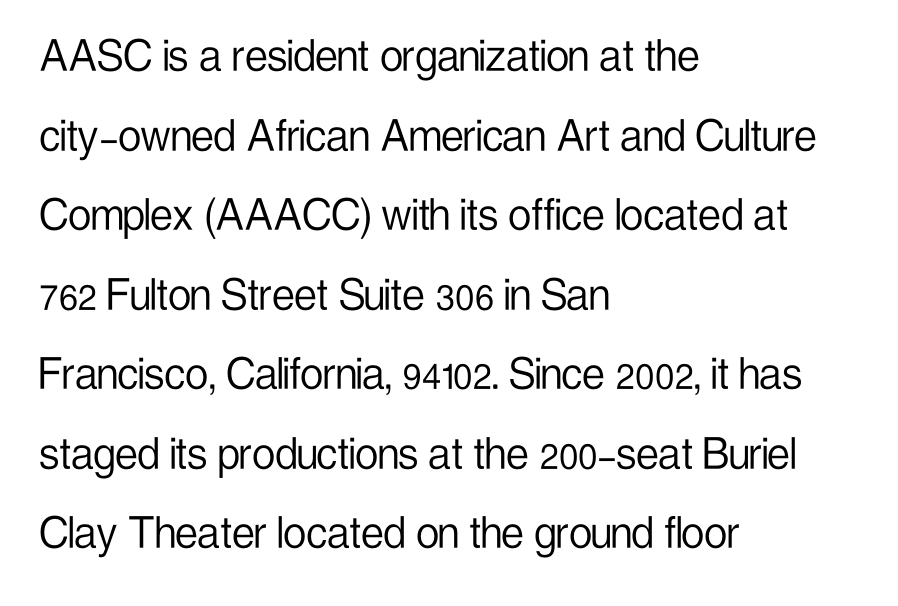
Q: Is the text bold? A: No.
Q: Is the text italic (slanted)? A: No, it is upright.
Q: Is the typeface a serif or a sans-serif typeface? A: Sans-serif.
Q: Is the text underlined? A: No.
Q: How is the paragraph aligned? A: Left-aligned.
Q: Is the spacing between letters normal or unusually wide? A: Normal.
Q: Is the spacing between lines tight, normal or loose? A: Normal.
Q: Width (condensed, normal, or wide)? A: Condensed.
Q: Stroke contrast? A: Low.
Q: x-height? A: Medium.
Q: Monospaced? A: No.
